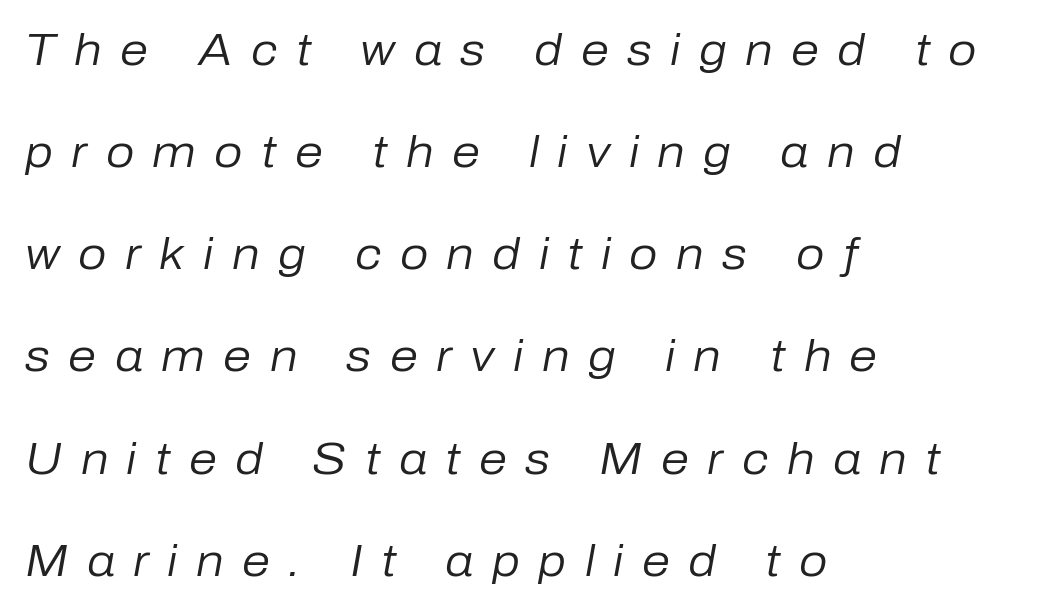
Designer's note — italics engaged. Display-style spreading of the glyphs; the letterfit is very open. Do the characters align in a grid? No, the font is proportional. Loosely led — the rows are spread out.
